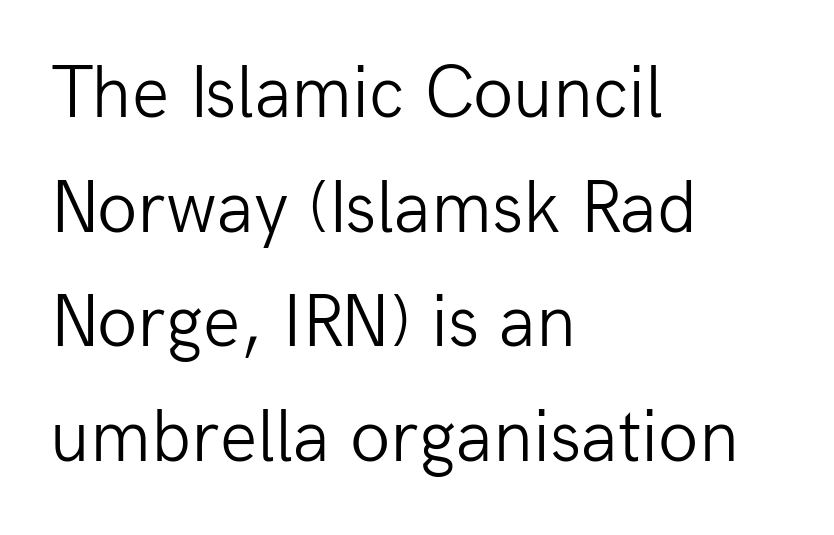
The image shows 74 px light sans-serif type, upright; set left-aligned, normal line spacing (1.55x), normal letter spacing, not underlined; low stroke contrast and a medium x-height.
